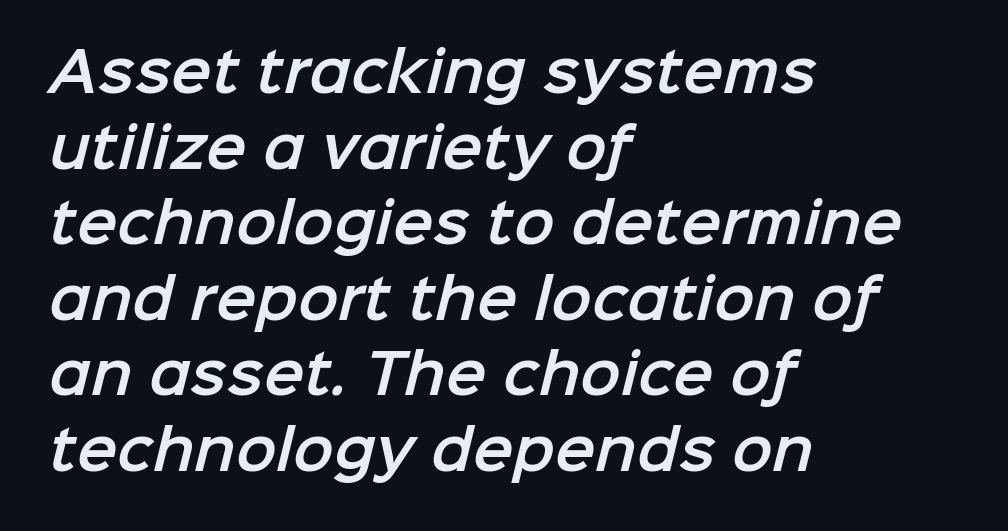
{"serif": "no", "width": "normal", "stroke_contrast": "low", "x_height": "medium", "monospaced": "no", "underline": "no", "align": "left", "line_spacing": "normal", "line_spacing_ratio": 1.4, "letter_spacing": "normal", "letter_spacing_em": 0.0, "glyph_px": 54}
